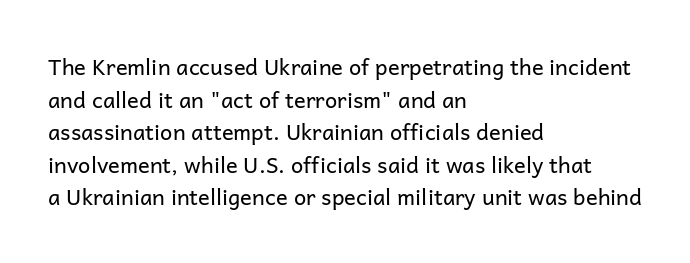
Q: Is the text bold? A: No.
Q: Is the text italic (slanted)? A: No, it is upright.
Q: Is the text underlined? A: No.
Q: How is the paragraph aligned? A: Left-aligned.
Q: Is the spacing between letters normal or unusually wide? A: Normal.
Q: Is the spacing between lines tight, normal or loose? A: Normal.
